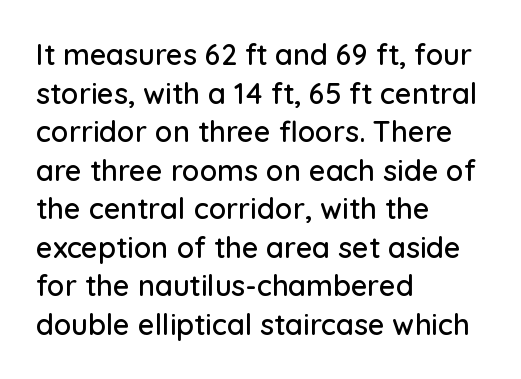
Casual observation: everything's shoved over to the left. Are there feet on the stems? There aren't — it's a sans. Check the space under the baseline: it is left empty. Characters remain perfectly vertical along every line. Inter-character spacing is left at the font's built-in metrics.
